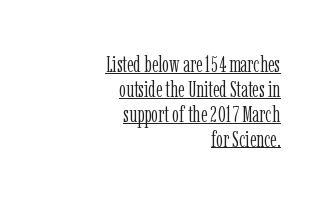
Italic? Not at all — the glyphs are vertical. Students, observe: this is what under-led, compact text looks like. Inter-character spacing is left at the font's built-in metrics. Looks like someone drew a line under every word here. Notice how the passage keeps a crisp vertical edge on the right only.
